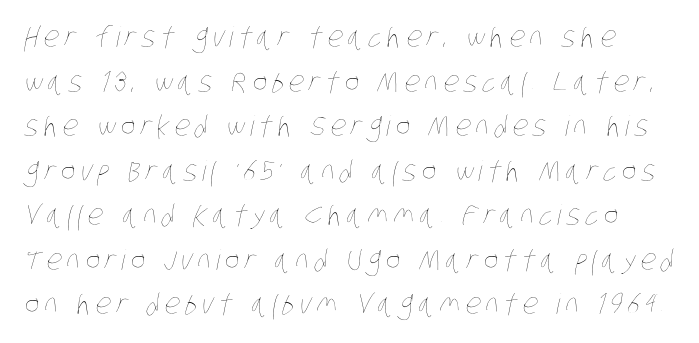
Normally led — the rows are evenly, conventionally spaced. On a weight scale, this lands at 450 or below. The specimen omits any rule beneath the text block's lines. The face used here is proportionally spaced, like ordinary book or web type.
